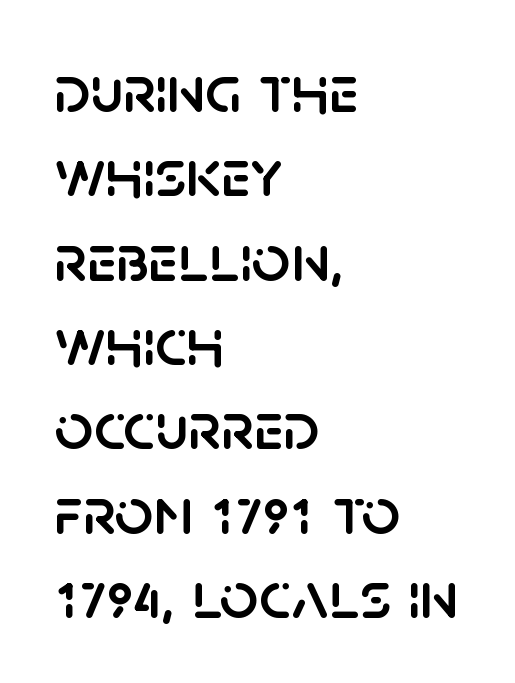
The image shows 68 px sans-serif type, upright; set left-aligned, line spacing 1.24x, normal letter spacing, not underlined; low stroke contrast and a large x-height.
